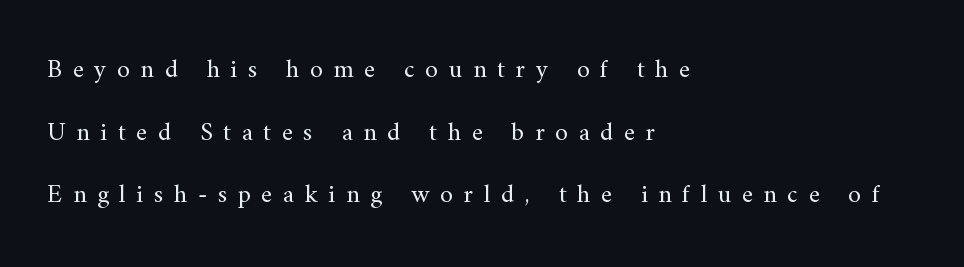
Q: Is the text bold? A: No.
Q: Is the text italic (slanted)? A: No, it is upright.
Q: Is the text underlined? A: No.
Q: How is the paragraph aligned? A: Left-aligned.
Q: Is the spacing between letters normal or unusually wide? A: Unusually wide.
Q: Is the spacing between lines tight, normal or loose? A: Loose.
